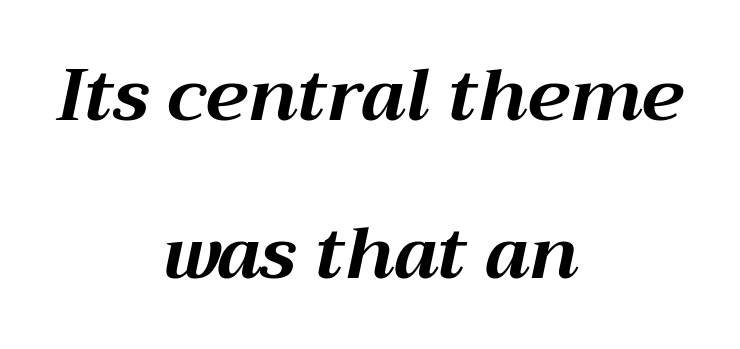
The image shows 73 px bold type, italic (leaning right); set centered, loose line spacing (2.16x), normal letter spacing, not underlined; medium stroke contrast and a medium x-height.
